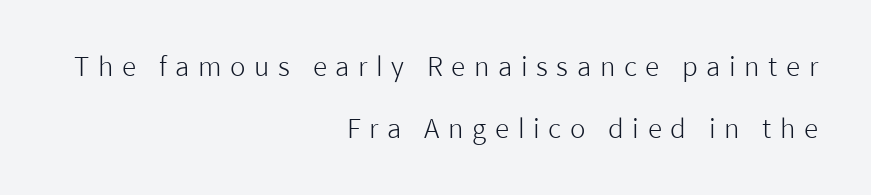
Decoration check: the copy has no underline. Observe the wide spacing: letters keep a clear distance from each other. This rendering uses right alignment, leaving the left contour irregular. You can tell it's not italic because the verticals are truly vertical.
